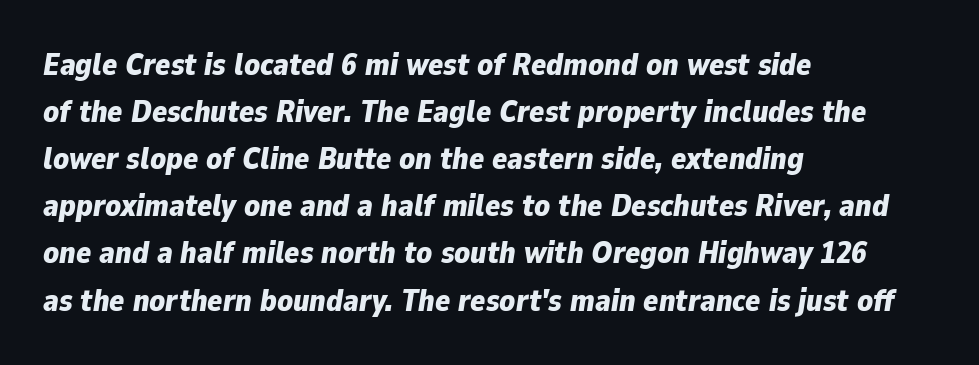
{"italic": "yes", "lean": "right", "slant_degrees": 9, "bold": "yes", "weight": "bold", "width": "normal", "stroke_contrast": "low", "x_height": "medium", "monospaced": "no", "underline": "no", "align": "left", "line_spacing": "normal", "line_spacing_ratio": 1.52, "letter_spacing": "normal", "letter_spacing_em": 0.0, "glyph_px": 31}
